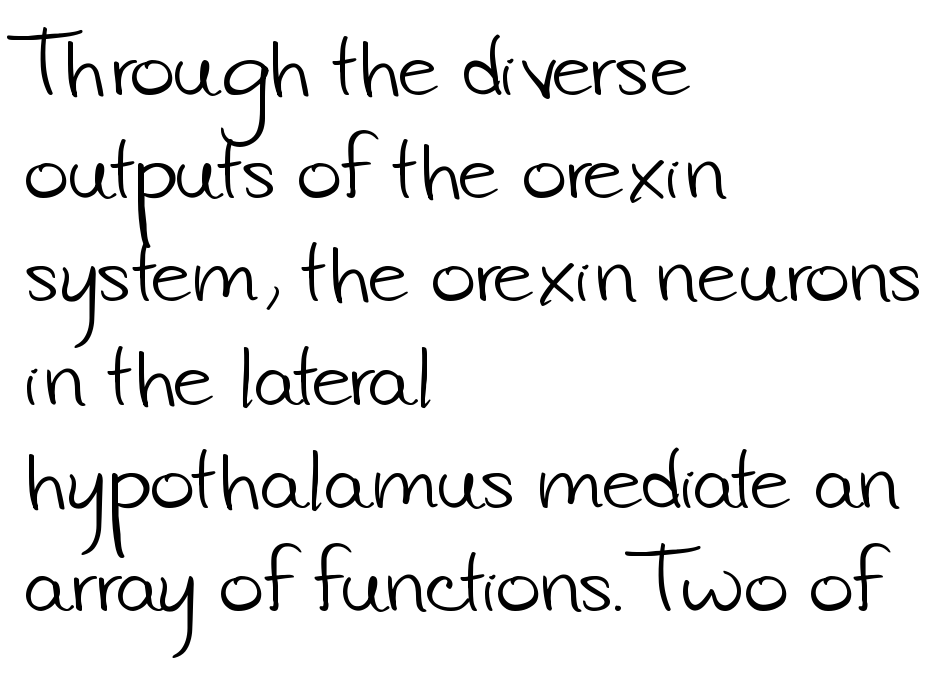
The image shows 77 px light sans-serif type; set left-aligned, normal line spacing (1.34x), normal letter spacing, not underlined; low stroke contrast and a small x-height.
